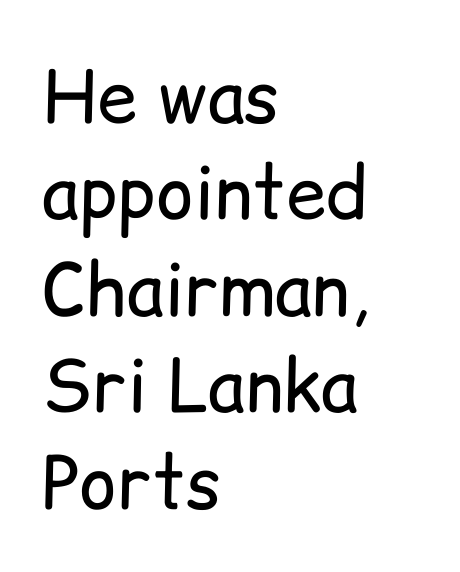
The leading is moderate, giving the passage an even texture. Here the glyphs are tracked normally, forming tight word shapes. A typesetter would mark this as roman, not italic. The strip under each line holds only bare page. This sample has the flowing, uneven cadence of proportional lettering. Each stroke keeps to a modest, everyday thickness or less.
